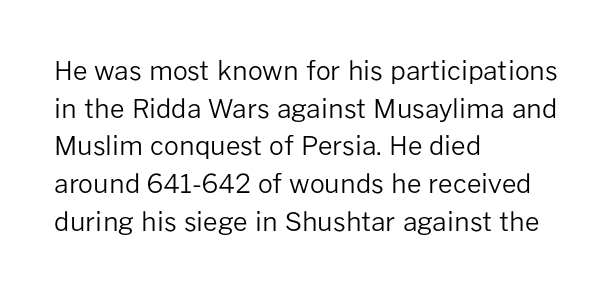
Q: Is the text bold? A: No.
Q: Is the text italic (slanted)? A: No, it is upright.
Q: Is the text underlined? A: No.
Q: How is the paragraph aligned? A: Left-aligned.
Q: Is the spacing between letters normal or unusually wide? A: Normal.
Q: Is the spacing between lines tight, normal or loose? A: Normal.
